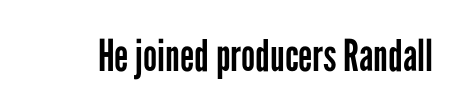
The letterforms sit shoulder to shoulder at normal distance. Typographically, this falls in the sans-serif category. Each row of text sits above clean, open space. Varying glyph widths throughout — classic text-font behaviour. A typesetter would mark this as roman, not italic.
